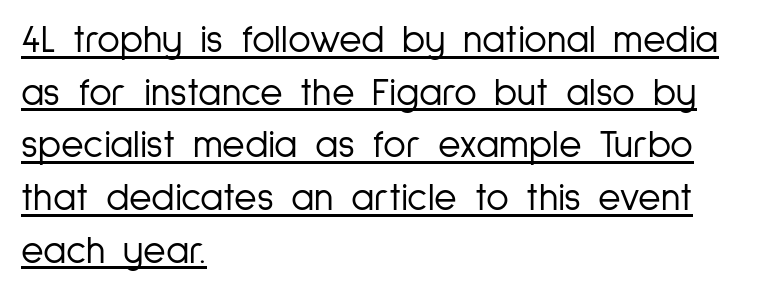
The image shows 39 px light, condensed sans-serif type, upright; set left-aligned, normal line spacing (1.35x), normal letter spacing, underlined; low stroke contrast and a medium x-height.
